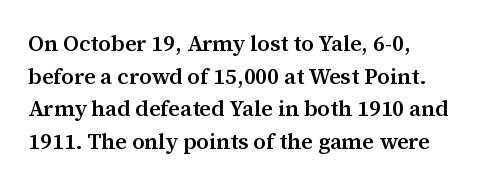
{"italic": "no", "bold": "semi", "underline": "no", "align": "left", "line_spacing": "normal", "line_spacing_ratio": 1.48, "letter_spacing": "normal", "letter_spacing_em": 0.0, "glyph_px": 22}
